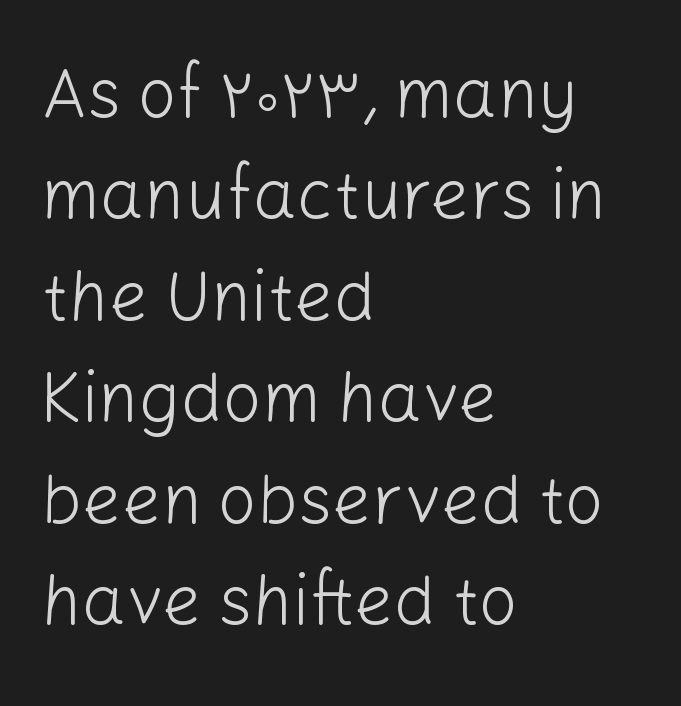
Q: Is the text bold? A: No.
Q: Is the text italic (slanted)? A: No, it is upright.
Q: Is the typeface a serif or a sans-serif typeface? A: Sans-serif.
Q: Is the text underlined? A: No.
Q: How is the paragraph aligned? A: Left-aligned.
Q: Is the spacing between letters normal or unusually wide? A: Normal.
Q: Is the spacing between lines tight, normal or loose? A: Normal.
Q: Width (condensed, normal, or wide)? A: Normal.
Q: Stroke contrast? A: Low.
Q: x-height? A: Medium.
Q: Monospaced? A: No.
